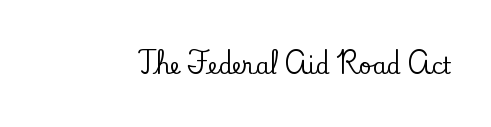
{"italic": "no", "underline": "no", "letter_spacing": "normal", "letter_spacing_em": 0.0, "glyph_px": 22}
